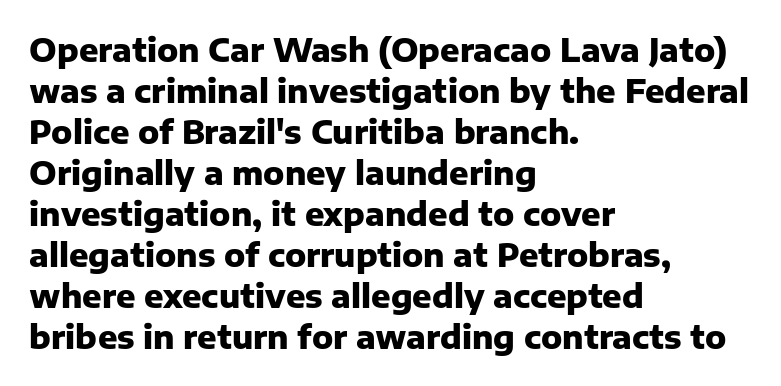
Posture: straight, roman, zero tilt. The block of text has a typical density, with ordinary space between rows. Unlike a traditional serif, this face leaves its strokes unadorned. Unmarked baselines from the first word to the last.
